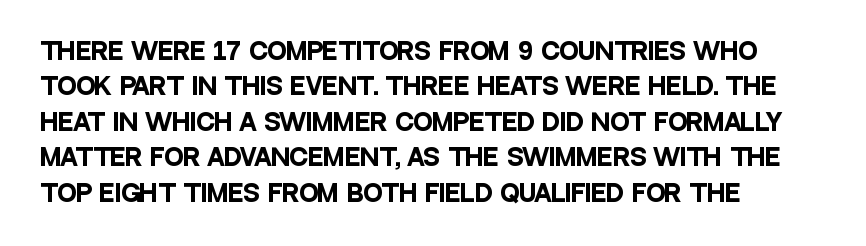
Q: Is the text bold? A: Yes.
Q: Is the text italic (slanted)? A: No, it is upright.
Q: Is the text underlined? A: No.
Q: How is the paragraph aligned? A: Left-aligned.
Q: Is the spacing between letters normal or unusually wide? A: Normal.
Q: Is the spacing between lines tight, normal or loose? A: Normal.
